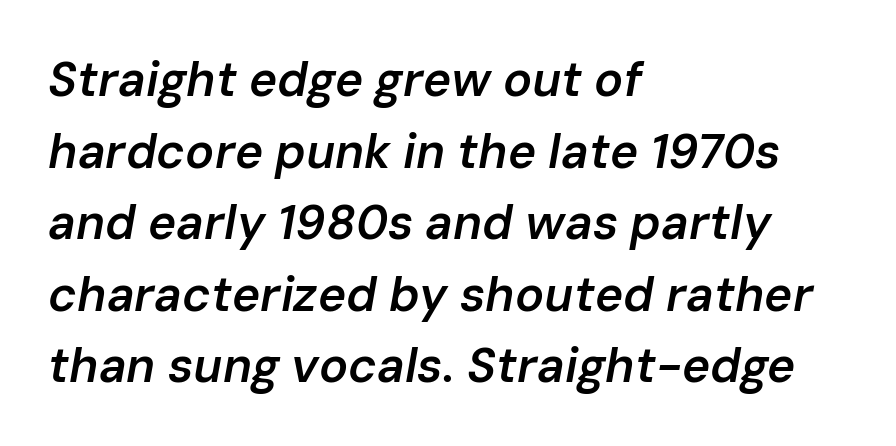
Q: Is the text bold? A: Semi-bold.
Q: Is the text italic (slanted)? A: Yes, it leans right by about 10 degrees.
Q: Is the text underlined? A: No.
Q: How is the paragraph aligned? A: Left-aligned.
Q: Is the spacing between letters normal or unusually wide? A: Normal.
Q: Is the spacing between lines tight, normal or loose? A: Normal.
Q: Width (condensed, normal, or wide)? A: Normal.
Q: Stroke contrast? A: Low.
Q: x-height? A: Medium.
Q: Monospaced? A: No.
